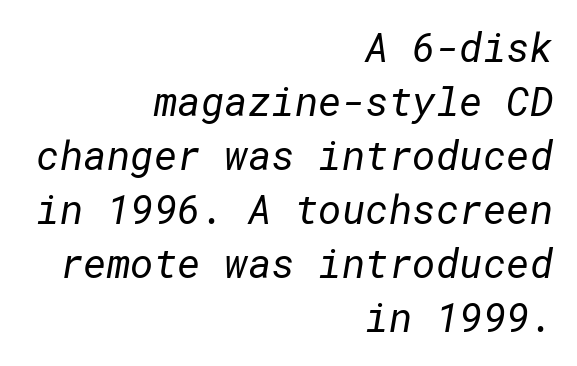
Descender tails drop into unmarked territory. These lines are set flush right with a ragged left edge. Interline gaps are of average width in this sample. Nothing unusual about the tracking: characters are spaced as the font intends.
